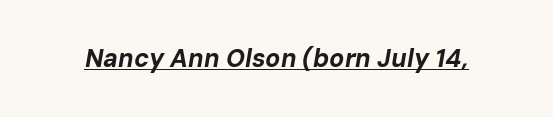
{"italic": "yes", "lean": "right", "slant_degrees": 10, "bold": "yes", "underline": "yes", "letter_spacing": "normal", "letter_spacing_em": 0.0, "glyph_px": 25}
